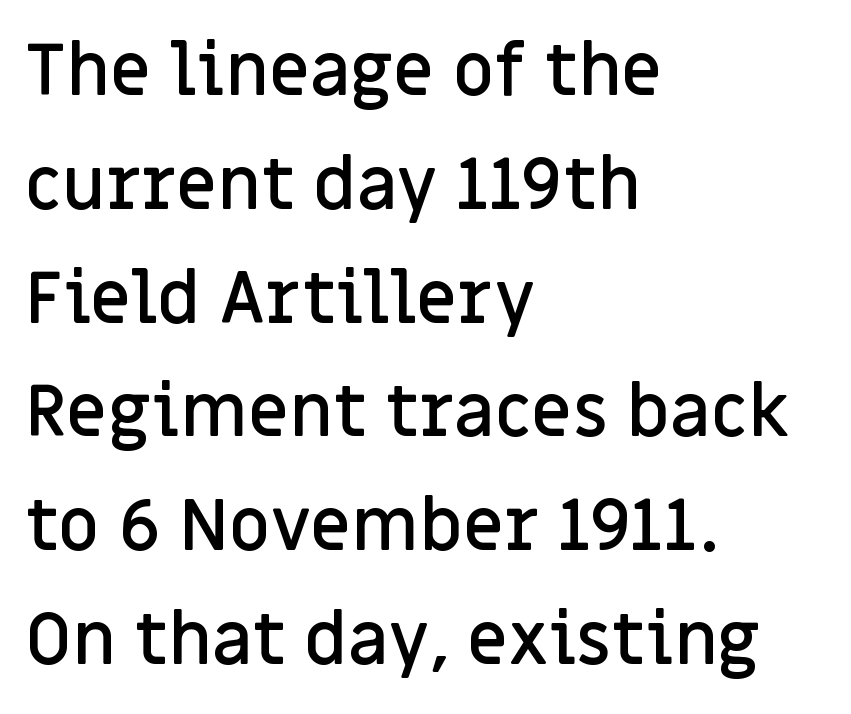
Q: Is the text bold? A: Semi-bold.
Q: Is the text italic (slanted)? A: No, it is upright.
Q: Is the typeface a serif or a sans-serif typeface? A: Sans-serif.
Q: Is the text underlined? A: No.
Q: How is the paragraph aligned? A: Left-aligned.
Q: Is the spacing between letters normal or unusually wide? A: Normal.
Q: Is the spacing between lines tight, normal or loose? A: Normal.
Q: Width (condensed, normal, or wide)? A: Normal.
Q: Stroke contrast? A: Low.
Q: x-height? A: Large.
Q: Monospaced? A: No.
